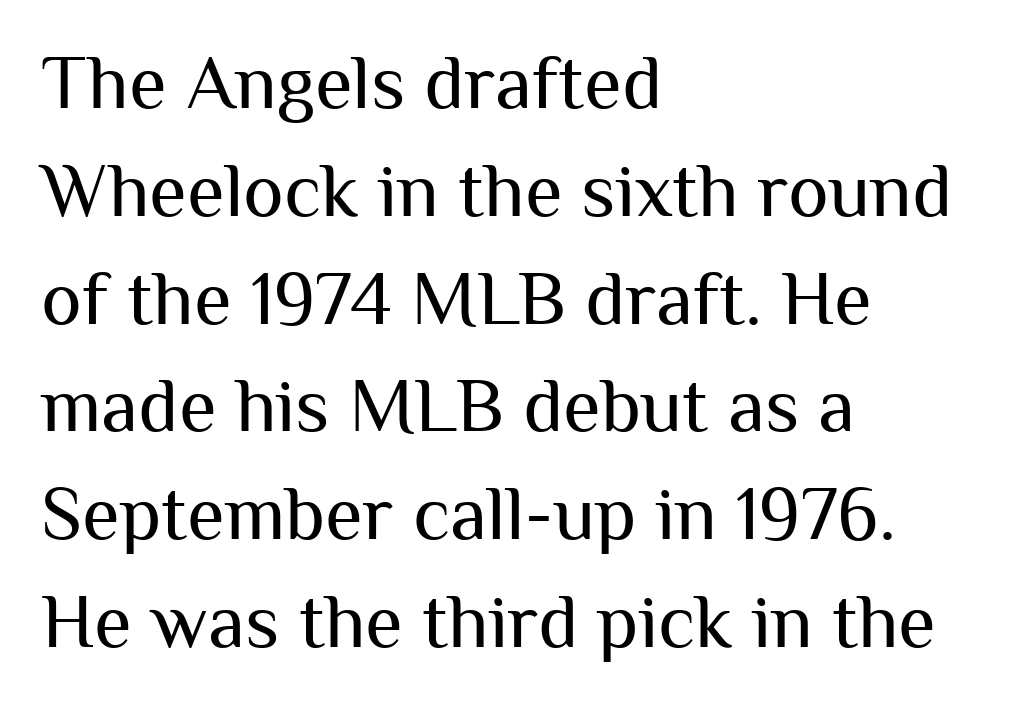
The image shows 77 px regular-weight sans-serif type, upright; set left-aligned, normal line spacing (1.4x), normal letter spacing, not underlined; medium stroke contrast and a medium x-height.
